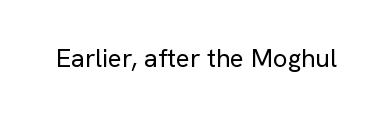
Q: Is the text bold? A: No.
Q: Is the text italic (slanted)? A: No, it is upright.
Q: Is the text underlined? A: No.
Q: Is the spacing between letters normal or unusually wide? A: Normal.
